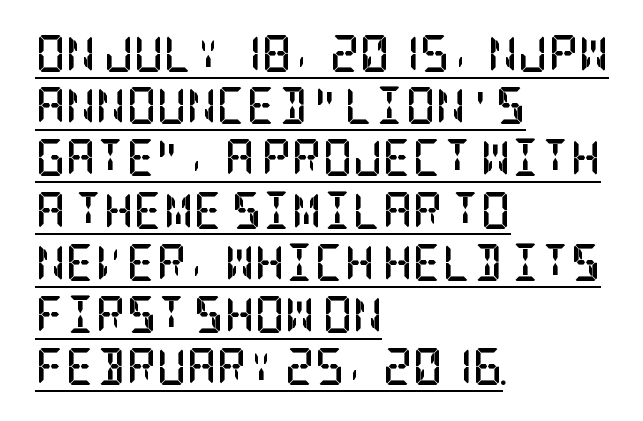
{"serif": "yes", "italic": "no", "bold": "yes", "weight": "semibold", "width": "condensed", "stroke_contrast": "low", "x_height": "large", "underline": "yes", "align": "left", "line_spacing": "normal", "line_spacing_ratio": 1.41, "letter_spacing": "normal", "letter_spacing_em": 0.0, "glyph_px": 37}
